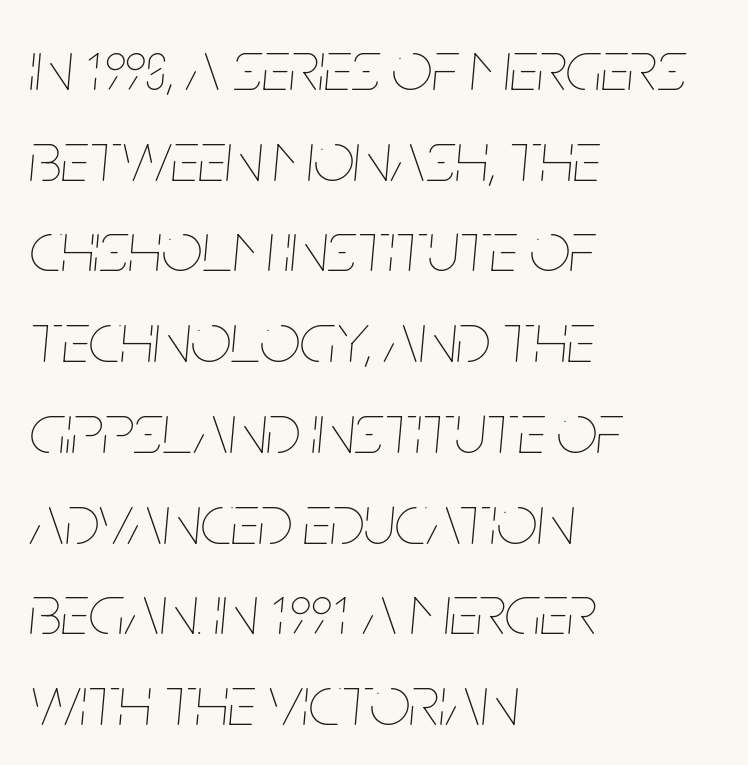
{"italic": "yes", "lean": "right", "slant_degrees": 5, "bold": "no", "weight": "thin", "width": "condensed", "stroke_contrast": "low", "x_height": "large", "monospaced": "no", "underline": "no", "align": "left", "line_spacing": "normal", "line_spacing_ratio": 1.26, "letter_spacing": "normal", "letter_spacing_em": 0.0, "glyph_px": 72}
